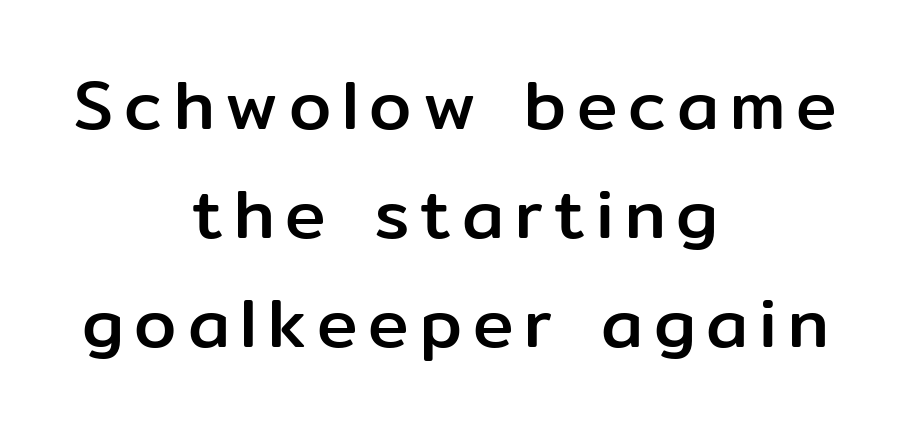
{"serif": "no", "italic": "no", "width": "normal", "stroke_contrast": "low", "x_height": "medium", "monospaced": "no", "underline": "no", "align": "center", "line_spacing": "normal", "line_spacing_ratio": 1.6, "glyph_px": 68}
